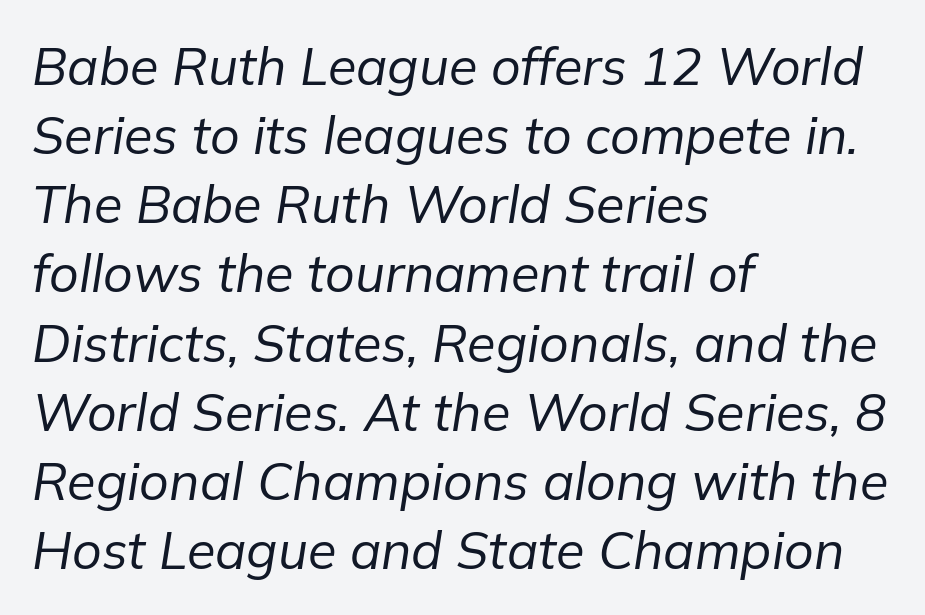
Is there much room between lines? A standard amount, neither cramped nor airy. Short and long lines alike share a common starting point at left. Rendered with sloped, italic letterforms. Compared with typical body copy, the letter spacing here is the same. Words float on clear page, feet unadorned.
